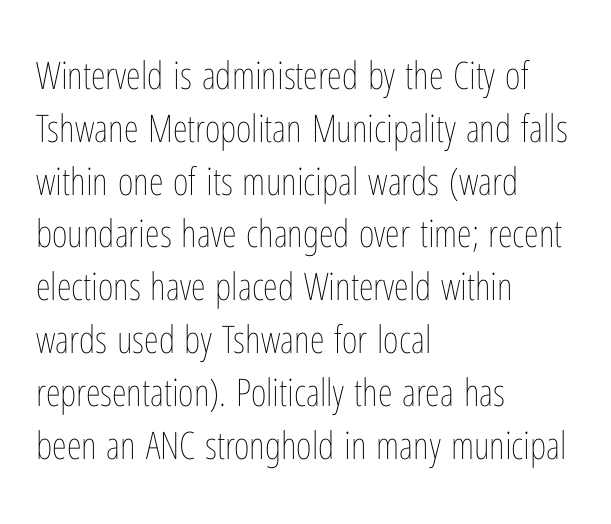
Regarding leading, the lines here are spaced in the standard way. Is there any slant? The stems are plumb. Character widths vary here, with narrow letters taking less room than wide ones. The cut favours lightness, reaching ordinary text weight at its darkest.
